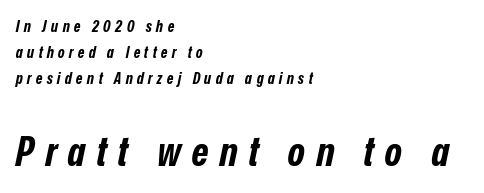
{"italic": "yes", "lean": "right", "slant_degrees": 12, "bold": "yes", "weight": "bold", "width": "condensed", "stroke_contrast": "low", "x_height": "medium", "monospaced": "no", "underline": "no", "align": "left", "line_spacing": "normal", "line_spacing_ratio": 1.61, "letter_spacing": "wide", "letter_spacing_em": 0.27, "larger_block": "second", "size_ratio": 2.56, "glyph_px": 41}
